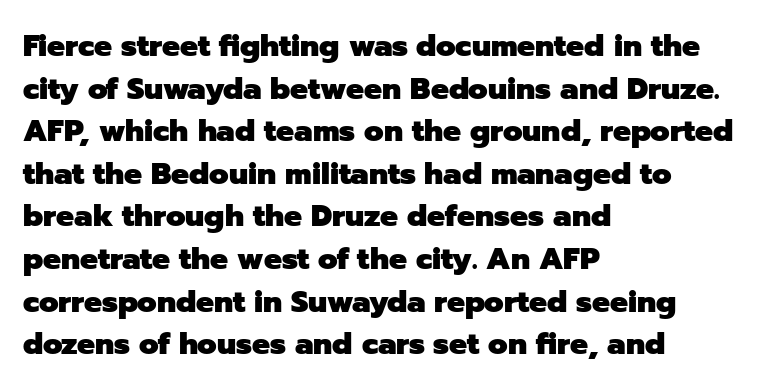
{"serif": "no", "italic": "no", "bold": "yes", "weight": "heavy", "width": "normal", "stroke_contrast": "low", "x_height": "medium", "monospaced": "no", "underline": "no", "align": "left", "line_spacing": "normal", "line_spacing_ratio": 1.42, "letter_spacing": "normal", "letter_spacing_em": 0.0, "glyph_px": 30}
